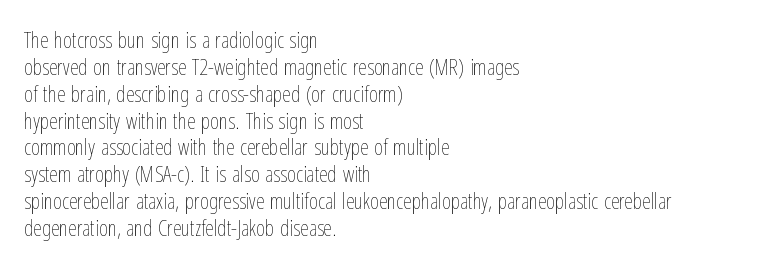
Q: Is the text bold? A: No.
Q: Is the text italic (slanted)? A: No, it is upright.
Q: Is the text underlined? A: No.
Q: How is the paragraph aligned? A: Left-aligned.
Q: Is the spacing between letters normal or unusually wide? A: Normal.
